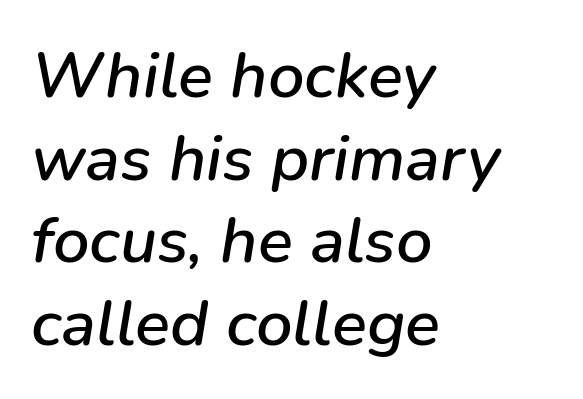
{"italic": "yes", "lean": "right", "slant_degrees": 9, "width": "normal", "stroke_contrast": "low", "x_height": "medium", "monospaced": "no", "underline": "no", "align": "left", "line_spacing": "normal", "line_spacing_ratio": 1.27, "letter_spacing": "normal", "letter_spacing_em": 0.0, "glyph_px": 65}
